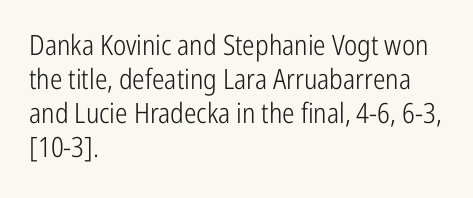
The image shows 28 px light, condensed sans-serif type, upright; set left-aligned, line spacing 1.21x, normal letter spacing, not underlined; low stroke contrast and a medium x-height.
